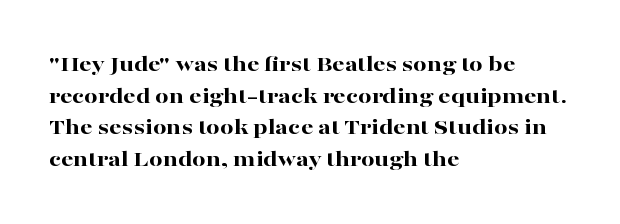
Q: Is the text bold? A: Yes.
Q: Is the text italic (slanted)? A: No, it is upright.
Q: Is the text underlined? A: No.
Q: How is the paragraph aligned? A: Left-aligned.
Q: Is the spacing between letters normal or unusually wide? A: Normal.
Q: Is the spacing between lines tight, normal or loose? A: Normal.
